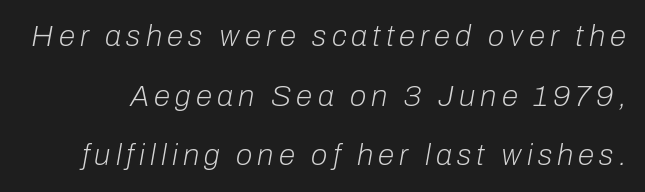
The face used here is proportionally spaced, like ordinary book or web type. These glyphs show unthickened strokes, regular width or finer. Descenders hang freely into open space. Slant detected: the letters are inclined.
